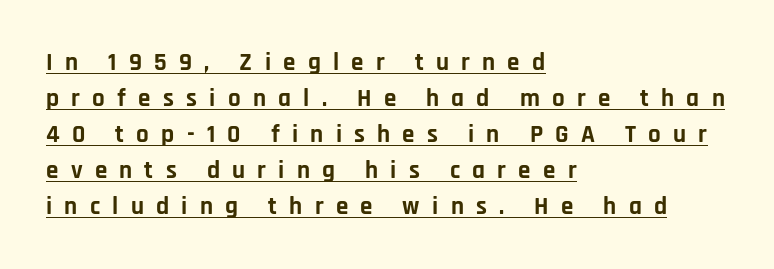
Q: Is the text bold? A: Yes.
Q: Is the text italic (slanted)? A: No, it is upright.
Q: Is the text underlined? A: Yes.
Q: How is the paragraph aligned? A: Left-aligned.
Q: Is the spacing between letters normal or unusually wide? A: Unusually wide.
Q: Is the spacing between lines tight, normal or loose? A: Normal.
